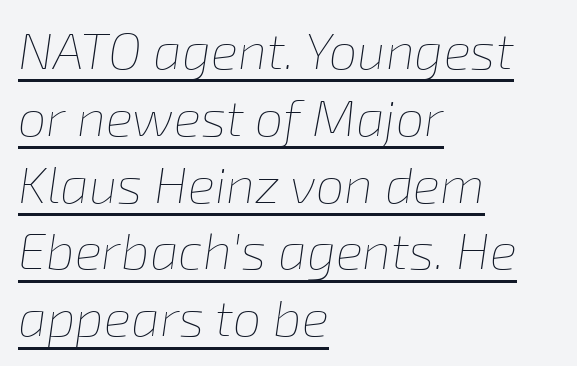
The image shows 51 px thin type, italic (leaning right); set left-aligned, normal line spacing (1.31x), normal letter spacing, underlined; low stroke contrast and a medium x-height.
